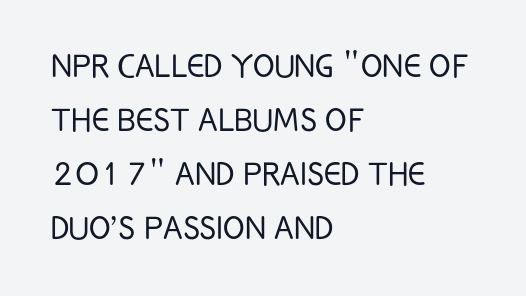
{"serif": "no", "italic": "no", "bold": "no", "weight": "light", "width": "condensed", "stroke_contrast": "low", "x_height": "large", "monospaced": "no", "underline": "no", "align": "left", "line_spacing": "normal", "line_spacing_ratio": 1.35, "letter_spacing": "normal", "letter_spacing_em": 0.0, "glyph_px": 40}
